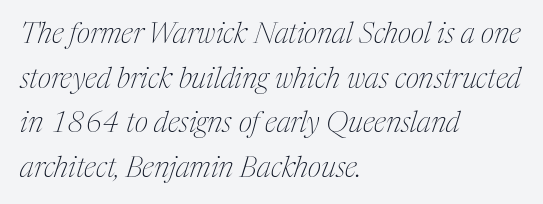
Letter spacing: default. Leading matches the norm, producing a regular column. This reads as an unemphasized weight, regular at the heaviest. Are there feet on the stems? There are — it's a serif. This is oblique type, the kind used for emphasis or titles. Alignment: flush left.
